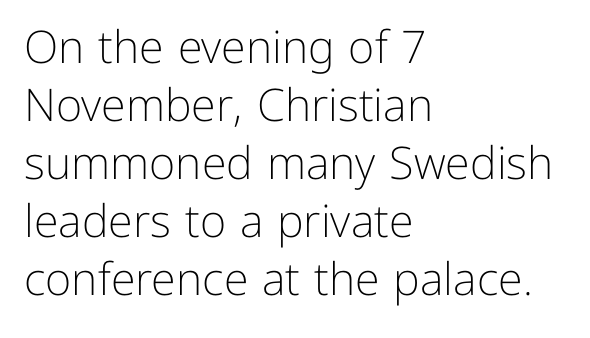
Upright lettering throughout. The face used here is a sans, in the tradition of grotesques and geometrics. A classic flush-left, rag-right setting is used for this passage. Heft: none added — not bold. The foot of each line stays bare and open. Character widths vary here, with narrow letters taking less room than wide ones.
